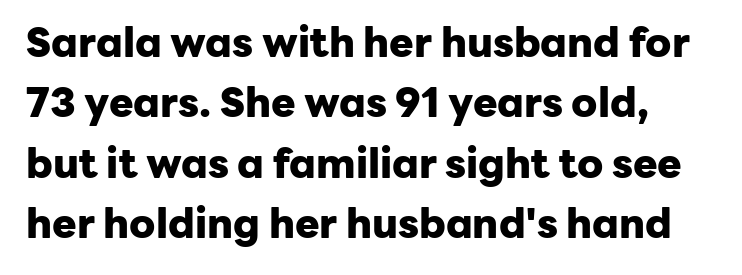
Q: Is the text bold? A: Yes.
Q: Is the text italic (slanted)? A: No, it is upright.
Q: Is the typeface a serif or a sans-serif typeface? A: Sans-serif.
Q: Is the text underlined? A: No.
Q: Is the spacing between letters normal or unusually wide? A: Normal.
Q: Is the spacing between lines tight, normal or loose? A: Normal.
Q: Width (condensed, normal, or wide)? A: Normal.
Q: Stroke contrast? A: Low.
Q: x-height? A: Medium.
Q: Monospaced? A: No.
